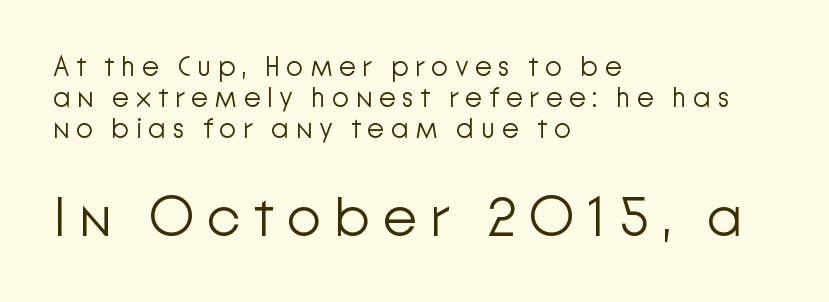
Q: Is the text bold? A: No.
Q: Is the text italic (slanted)? A: No, it is upright.
Q: Is the typeface a serif or a sans-serif typeface? A: Sans-serif.
Q: Is the text underlined? A: No.
Q: How is the paragraph aligned? A: Left-aligned.
Q: Is the spacing between letters normal or unusually wide? A: Unusually wide.
Q: Is the spacing between lines tight, normal or loose? A: Tight.
Q: Which block of text is set in a larger size, the first (top) or the second (bottom)? A: The second (bottom) one.
Q: Width (condensed, normal, or wide)? A: Normal.
Q: Stroke contrast? A: Low.
Q: x-height? A: Medium.
Q: Monospaced? A: No.
